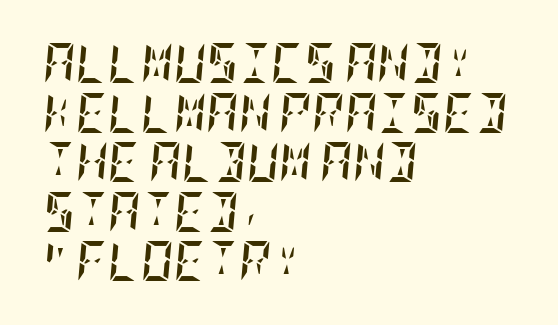
Q: Is the text bold? A: Yes.
Q: Is the text italic (slanted)? A: Yes, it leans right by about 5 degrees.
Q: Is the text underlined? A: No.
Q: How is the paragraph aligned? A: Left-aligned.
Q: Is the spacing between letters normal or unusually wide? A: Normal.
Q: Width (condensed, normal, or wide)? A: Condensed.
Q: Stroke contrast? A: Low.
Q: x-height? A: Large.
